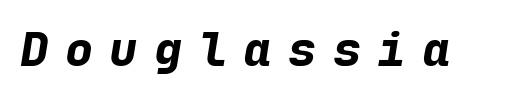
The image shows 47 px bold type, italic (leaning right), monospaced; set unusually wide letter spacing (+0.35 em), not underlined; low stroke contrast and a medium x-height.
